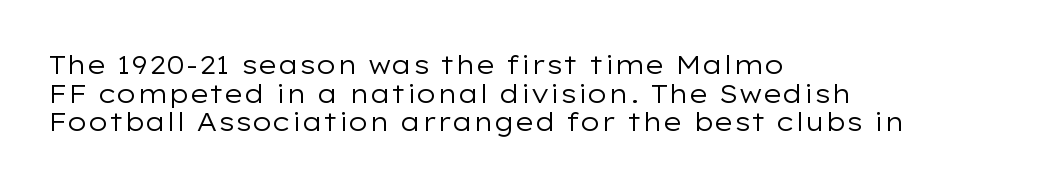
{"italic": "no", "bold": "no", "underline": "no", "align": "left", "line_spacing": "tight", "line_spacing_ratio": 1.1, "letter_spacing": "normal", "letter_spacing_em": 0.0, "glyph_px": 26}
